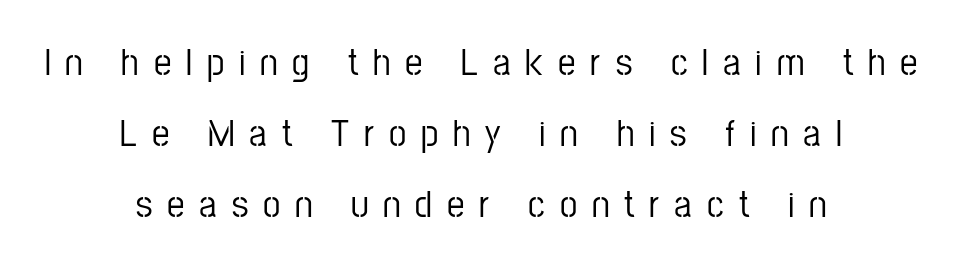
{"serif": "no", "italic": "no", "width": "condensed", "stroke_contrast": "low", "x_height": "medium", "monospaced": "no", "underline": "no", "align": "center", "line_spacing_ratio": 1.82, "letter_spacing": "wide", "letter_spacing_em": 0.38, "glyph_px": 39}
